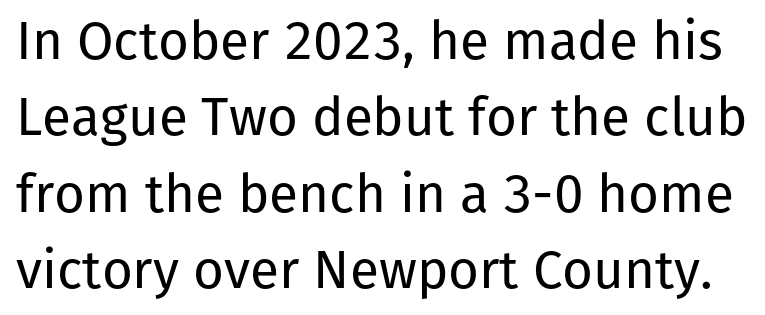
{"serif": "no", "italic": "no", "bold": "no", "weight": "regular", "width": "normal", "stroke_contrast": "low", "x_height": "medium", "monospaced": "no", "underline": "no", "line_spacing": "normal", "line_spacing_ratio": 1.44, "letter_spacing": "normal", "letter_spacing_em": 0.0, "glyph_px": 53}
